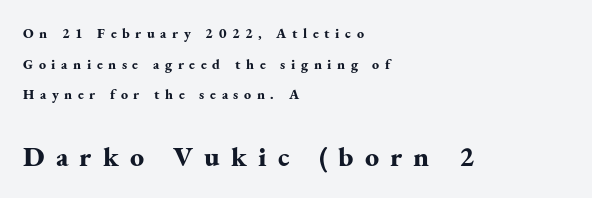
{"serif": "yes", "italic": "no", "bold": "yes", "weight": "bold", "width": "normal", "stroke_contrast": "medium", "x_height": "small", "monospaced": "no", "underline": "no", "align": "left", "line_spacing": "loose", "line_spacing_ratio": 2.18, "letter_spacing": "wide", "letter_spacing_em": 0.4, "larger_block": "second", "size_ratio": 2.0, "glyph_px": 28}
